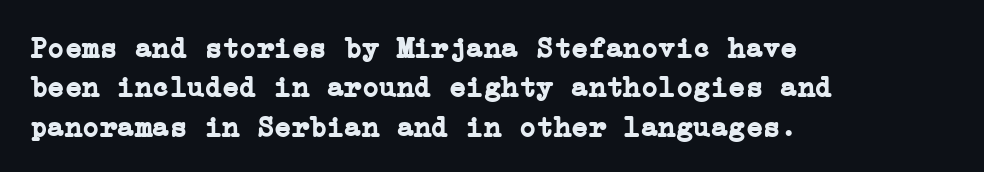
In terms of posture, this sample is upright. Check the space under the baseline: it is left empty. Small tapered or slab feet sit at the stroke ends, so this counts as serif. Heavy, bold letterforms. Compared with typical paragraphs, the rows here are spaced about the same.
